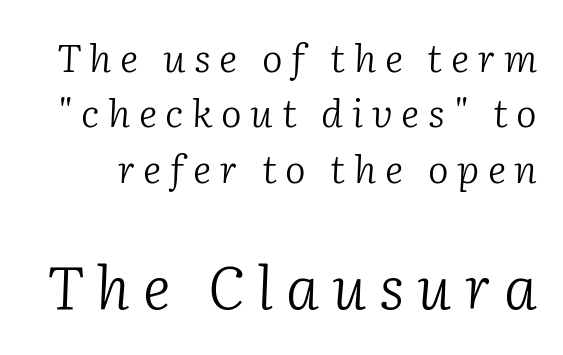
Stems here are at most as thick as an everyday book face. Quick note: underline off. You could not count columns in this text — the font is proportionally spaced. Notice how descenders clear the ascenders below comfortably — that's standard leading. Little horizontal feet cap the strokes, marking this as serif type. The rendering inserts visible extra space after every character.
